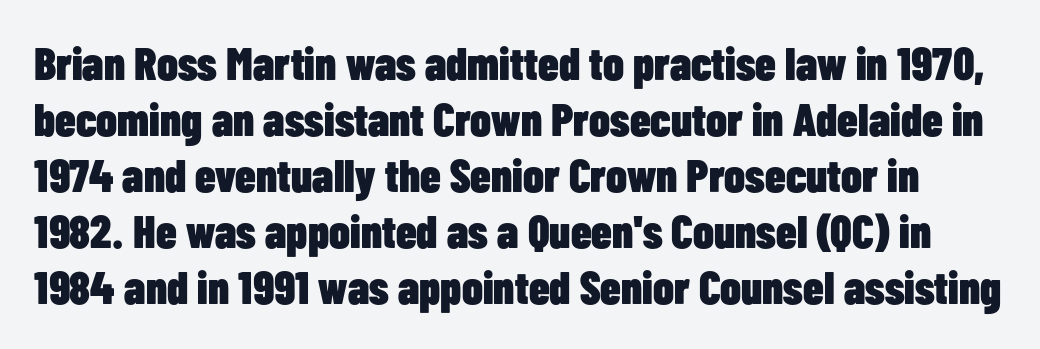
The image shows 46 px heavy, condensed sans-serif type, upright; set line spacing 1.22x, normal letter spacing, not underlined; low stroke contrast and a medium x-height.
